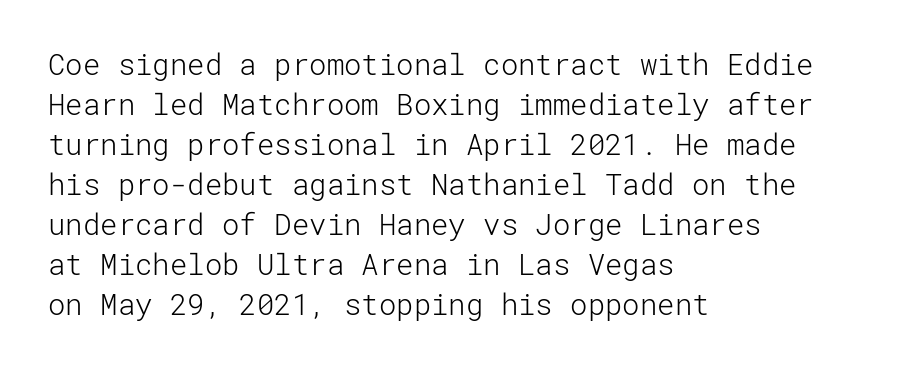
Q: Is the text bold? A: No.
Q: Is the text italic (slanted)? A: No, it is upright.
Q: Is the typeface a serif or a sans-serif typeface? A: Sans-serif.
Q: Is the text underlined? A: No.
Q: How is the paragraph aligned? A: Left-aligned.
Q: Is the spacing between letters normal or unusually wide? A: Normal.
Q: Is the spacing between lines tight, normal or loose? A: Normal.
Q: Width (condensed, normal, or wide)? A: Normal.
Q: Stroke contrast? A: Low.
Q: x-height? A: Medium.
